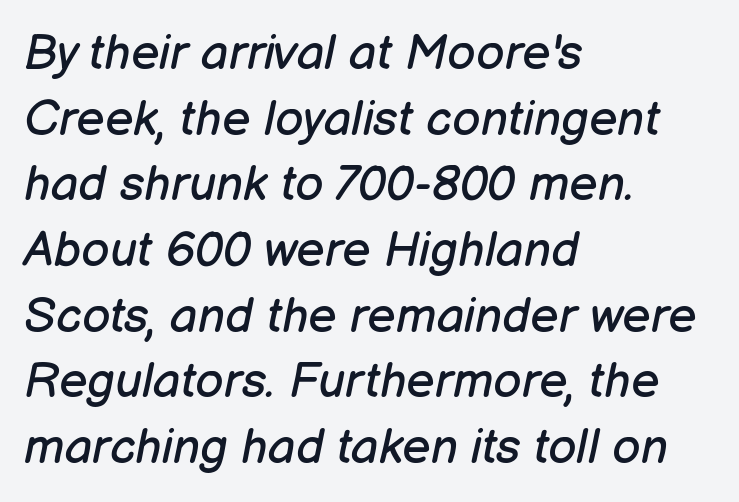
Q: Is the text bold? A: No.
Q: Is the text italic (slanted)? A: Yes, it leans right by about 12 degrees.
Q: Is the text underlined? A: No.
Q: How is the paragraph aligned? A: Left-aligned.
Q: Is the spacing between letters normal or unusually wide? A: Normal.
Q: Is the spacing between lines tight, normal or loose? A: Normal.
Q: Width (condensed, normal, or wide)? A: Normal.
Q: Stroke contrast? A: Low.
Q: x-height? A: Medium.
Q: Monospaced? A: No.
